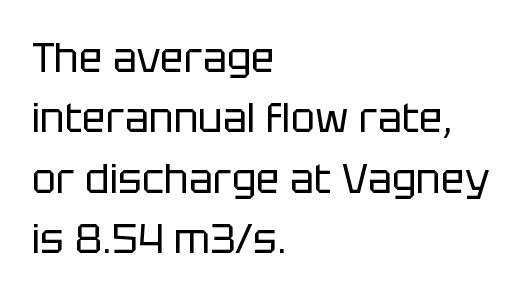
{"serif": "no", "italic": "no", "bold": "no", "weight": "regular", "width": "normal", "stroke_contrast": "low", "x_height": "large", "monospaced": "no", "underline": "no", "align": "left", "line_spacing": "normal", "line_spacing_ratio": 1.51, "letter_spacing": "normal", "letter_spacing_em": 0.0, "glyph_px": 40}
